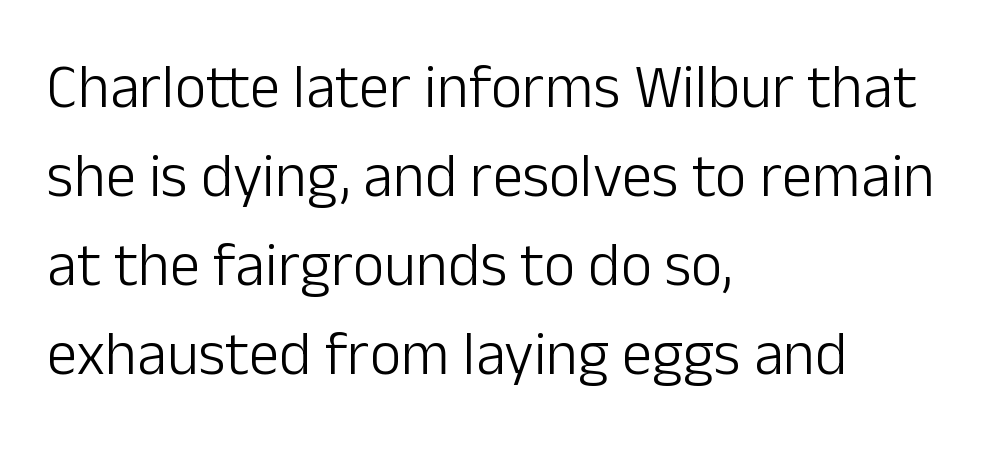
Compared with typical body copy, the letter spacing here is the same. The rendering uses natural spacing where letterforms have individual widths. Notice how the passage keeps a crisp vertical edge on the left only. Quick note: interline space is typical. This is the regular roman posture of the typeface.
